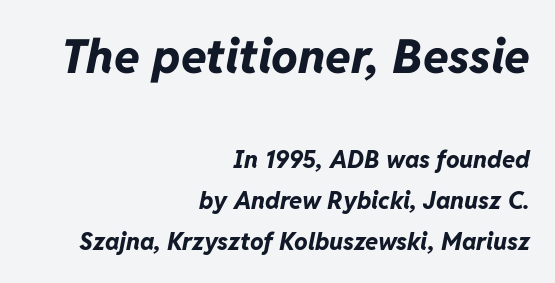
The image shows 47 px bold type, italic (leaning right); set right-aligned, line spacing 1.71x, normal letter spacing, not underlined; the first (top) block is 1.96x larger; low stroke contrast and a medium x-height.
